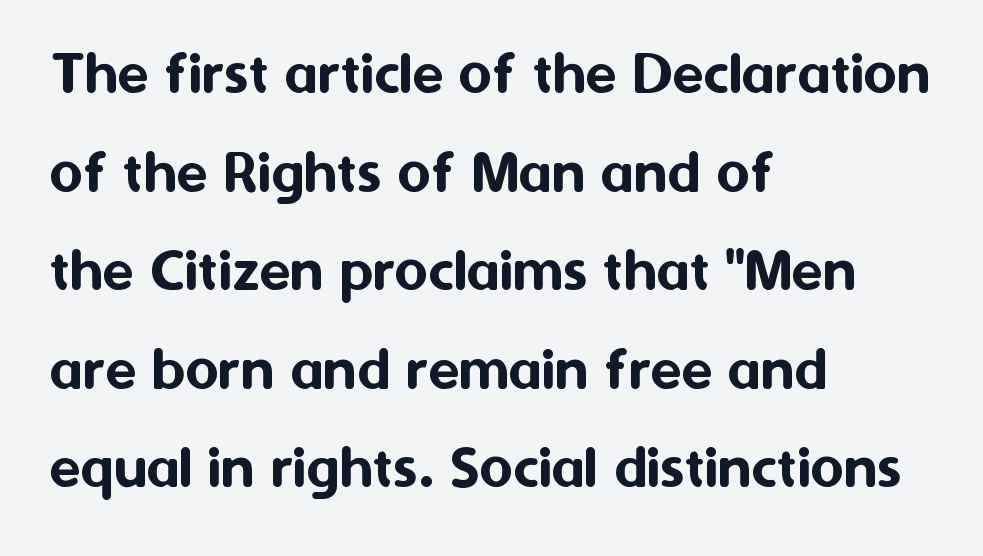
The image shows 64 px sans-serif type, upright; set left-aligned, normal line spacing (1.54x), normal letter spacing, not underlined; medium stroke contrast and a medium x-height.
